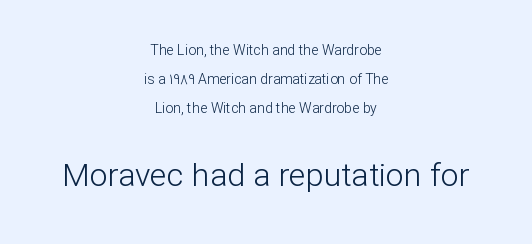
{"serif": "no", "italic": "no", "bold": "no", "weight": "light", "width": "normal", "stroke_contrast": "low", "x_height": "medium", "monospaced": "no", "underline": "no", "align": "center", "line_spacing": "loose", "line_spacing_ratio": 2.07, "letter_spacing": "normal", "letter_spacing_em": 0.0, "larger_block": "second", "size_ratio": 2.29, "glyph_px": 32}
